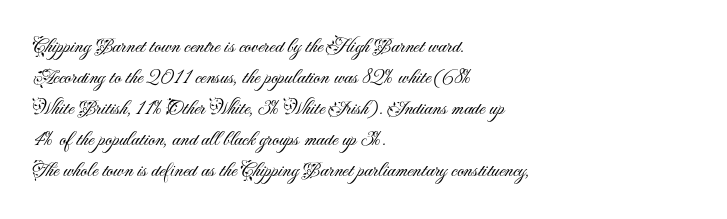
Q: Is the text bold? A: No.
Q: Is the text italic (slanted)? A: Yes.
Q: Is the text underlined? A: No.
Q: How is the paragraph aligned? A: Left-aligned.
Q: Is the spacing between letters normal or unusually wide? A: Normal.
Q: Is the spacing between lines tight, normal or loose? A: Normal.
